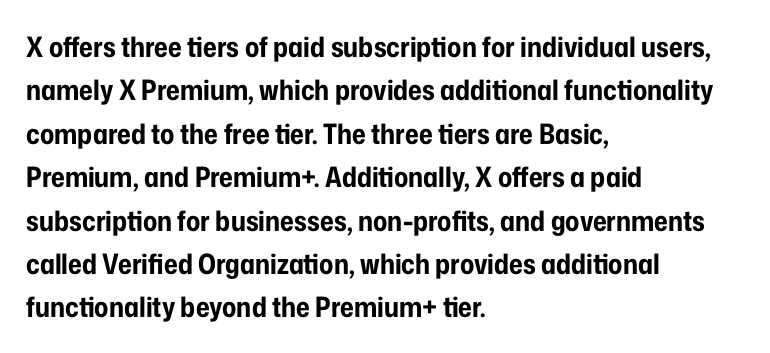
The string is rendered with underlining switched off. Every character sits straight up, as roman type does. This sample uses plain, unmodified letter spacing. Heavy, bold letterforms.
